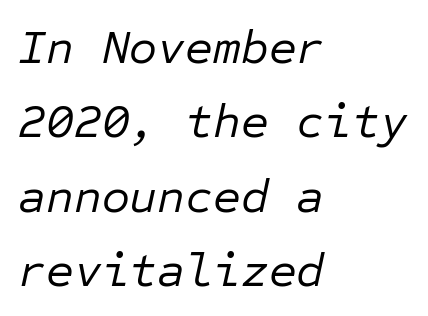
This sample has the even, mechanical cadence of fixed-width lettering. Each stroke keeps to a modest, everyday thickness or less. The area under the type is left untouched. The text carries the slant typical of an italic or oblique font. Caption: standard tracking, unaltered.
